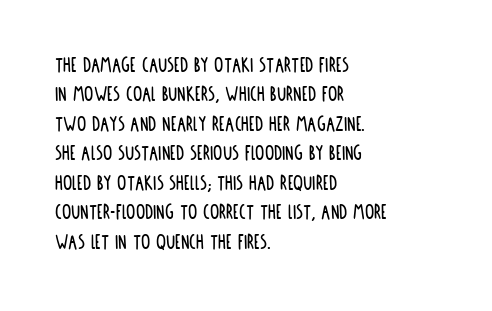
{"italic": "no", "underline": "no", "align": "left", "line_spacing": "normal", "line_spacing_ratio": 1.28, "letter_spacing": "normal", "letter_spacing_em": 0.0, "glyph_px": 23}
